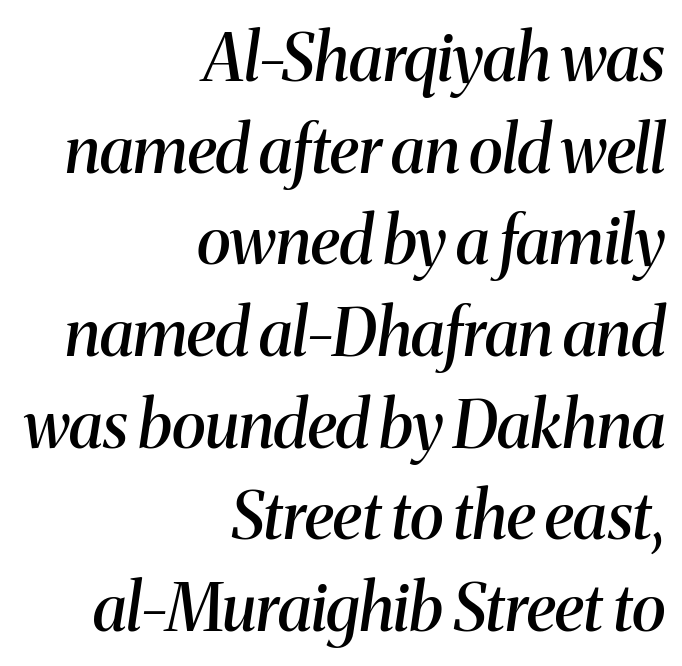
Q: Is the text bold? A: Semi-bold.
Q: Is the text italic (slanted)? A: Yes, it leans right by about 8 degrees.
Q: Is the typeface a serif or a sans-serif typeface? A: Serif.
Q: Is the text underlined? A: No.
Q: How is the paragraph aligned? A: Right-aligned.
Q: Is the spacing between letters normal or unusually wide? A: Normal.
Q: Is the spacing between lines tight, normal or loose? A: Normal.
Q: Width (condensed, normal, or wide)? A: Normal.
Q: Stroke contrast? A: Medium.
Q: x-height? A: Medium.
Q: Monospaced? A: No.
